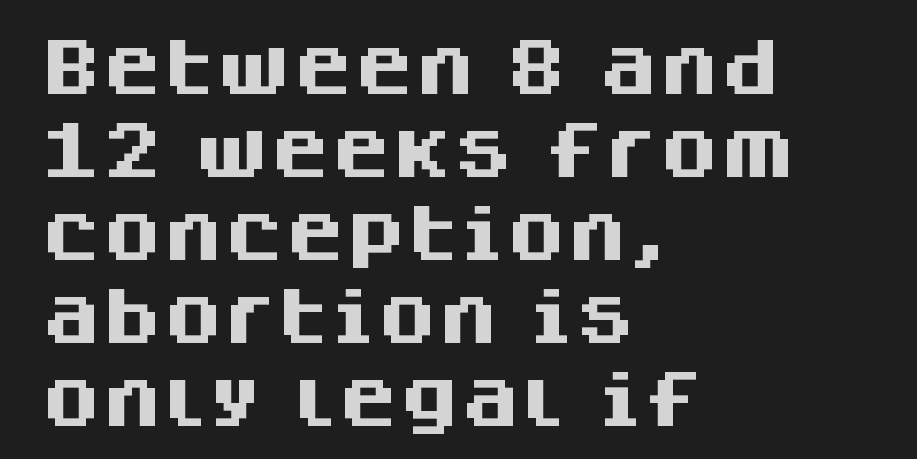
The letters are bold, with thick, heavy strokes. Default kerning and tracking; the words read as compact shapes. A roman cut, with each character standing at attention. The paragraph shown leans on its left margin. Looks like regular typesetting: each glyph gets only the width it needs.
